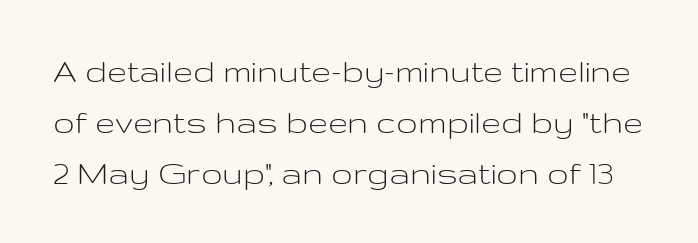
The image shows 36 px light, wide sans-serif type, upright; set normal line spacing (1.41x), normal letter spacing, not underlined; low stroke contrast and a medium x-height.
